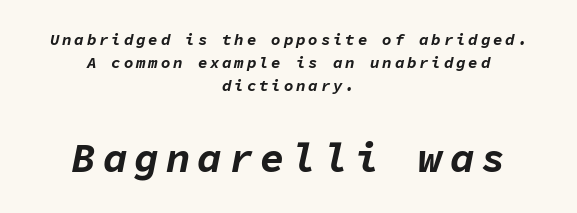
Q: Is the text bold? A: Yes.
Q: Is the text italic (slanted)? A: Yes, it leans right by about 11 degrees.
Q: Is the text underlined? A: No.
Q: How is the paragraph aligned? A: Centered.
Q: Is the spacing between lines tight, normal or loose? A: Normal.
Q: Which block of text is set in a larger size, the first (top) or the second (bottom)? A: The second (bottom) one.
Q: Width (condensed, normal, or wide)? A: Normal.
Q: Stroke contrast? A: Low.
Q: x-height? A: Medium.
Q: Monospaced? A: Yes.
